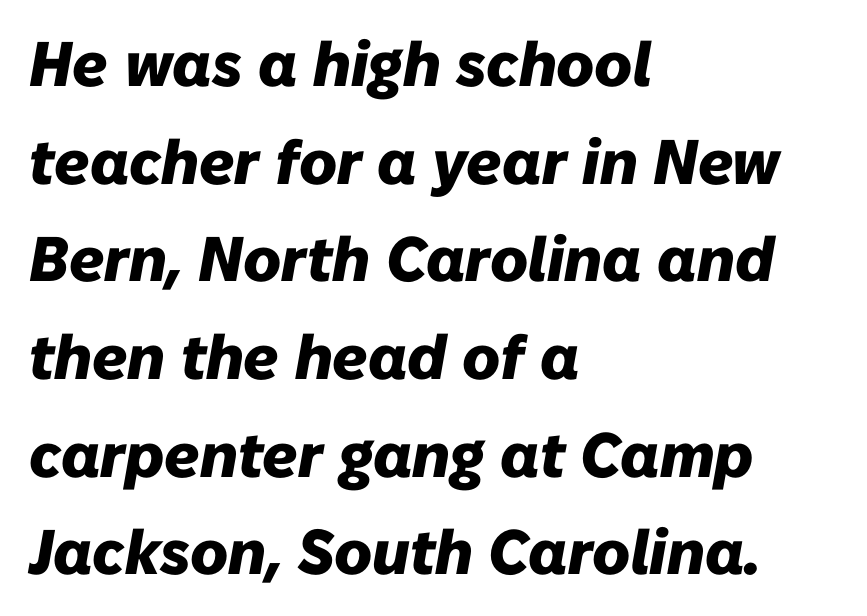
The image shows 63 px heavy type, italic (leaning right); set left-aligned, normal line spacing (1.55x), normal letter spacing, not underlined; low stroke contrast and a medium x-height.
